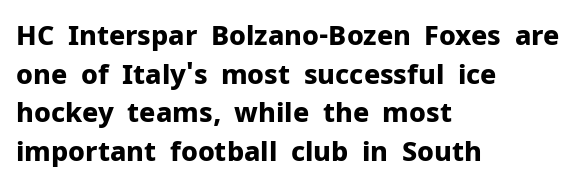
Q: Is the text bold? A: Yes.
Q: Is the text italic (slanted)? A: No, it is upright.
Q: Is the text underlined? A: No.
Q: How is the paragraph aligned? A: Left-aligned.
Q: Is the spacing between letters normal or unusually wide? A: Normal.
Q: Is the spacing between lines tight, normal or loose? A: Normal.
